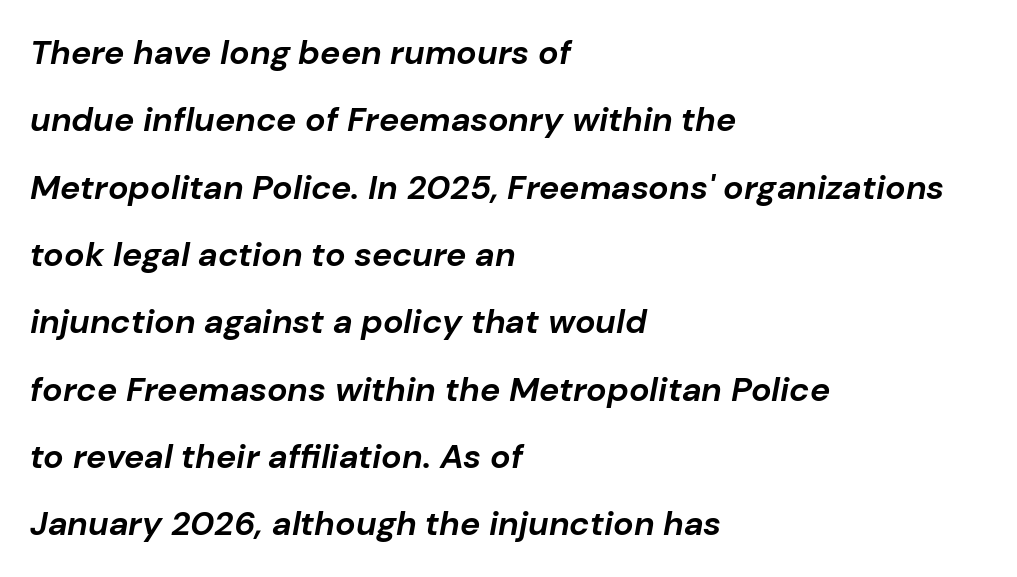
Q: Is the text bold? A: Yes.
Q: Is the text italic (slanted)? A: Yes, it leans right by about 10 degrees.
Q: Is the text underlined? A: No.
Q: How is the paragraph aligned? A: Left-aligned.
Q: Is the spacing between letters normal or unusually wide? A: Normal.
Q: Is the spacing between lines tight, normal or loose? A: Loose.
Q: Width (condensed, normal, or wide)? A: Normal.
Q: Stroke contrast? A: Low.
Q: x-height? A: Medium.
Q: Monospaced? A: No.
